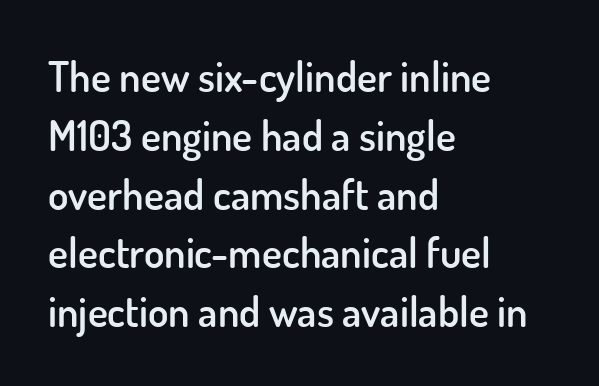
{"serif": "no", "italic": "no", "bold": "semi", "weight": "semibold", "width": "normal", "stroke_contrast": "low", "x_height": "small", "monospaced": "no", "underline": "no", "align": "left", "line_spacing": "normal", "line_spacing_ratio": 1.4, "letter_spacing": "normal", "letter_spacing_em": 0.0, "glyph_px": 42}
